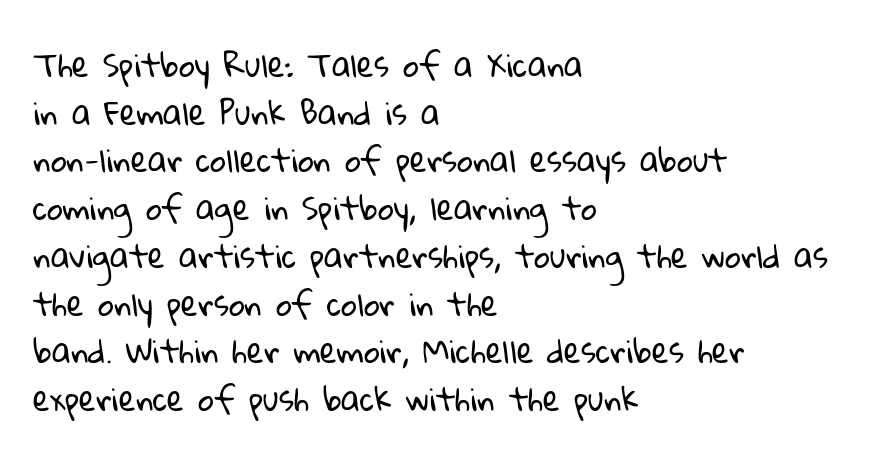
Q: Is the text bold? A: No.
Q: Is the typeface a serif or a sans-serif typeface? A: Sans-serif.
Q: Is the text underlined? A: No.
Q: How is the paragraph aligned? A: Left-aligned.
Q: Is the spacing between letters normal or unusually wide? A: Normal.
Q: Is the spacing between lines tight, normal or loose? A: Normal.
Q: Width (condensed, normal, or wide)? A: Normal.
Q: Stroke contrast? A: Low.
Q: x-height? A: Medium.
Q: Monospaced? A: No.
